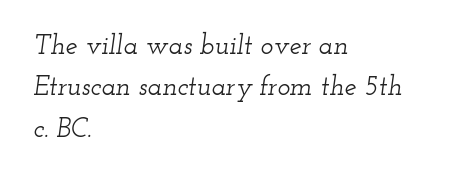
Any mark beneath the type? The region is blank. Nobody touched the tracking dial on this one. Horizontally, the lines are justified to the leading edge only. Style check: oblique. A typesetter would call this leading conventional body-copy spacing.
